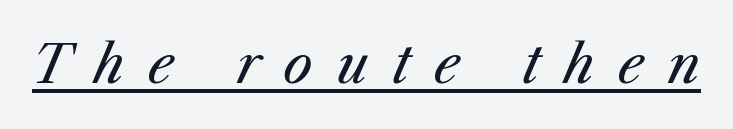
Q: Is the text bold? A: No.
Q: Is the text italic (slanted)? A: Yes, it leans right by about 25 degrees.
Q: Is the text underlined? A: Yes.
Q: Is the spacing between letters normal or unusually wide? A: Unusually wide.
Q: Width (condensed, normal, or wide)? A: Normal.
Q: Stroke contrast? A: Medium.
Q: x-height? A: Medium.
Q: Monospaced? A: No.
